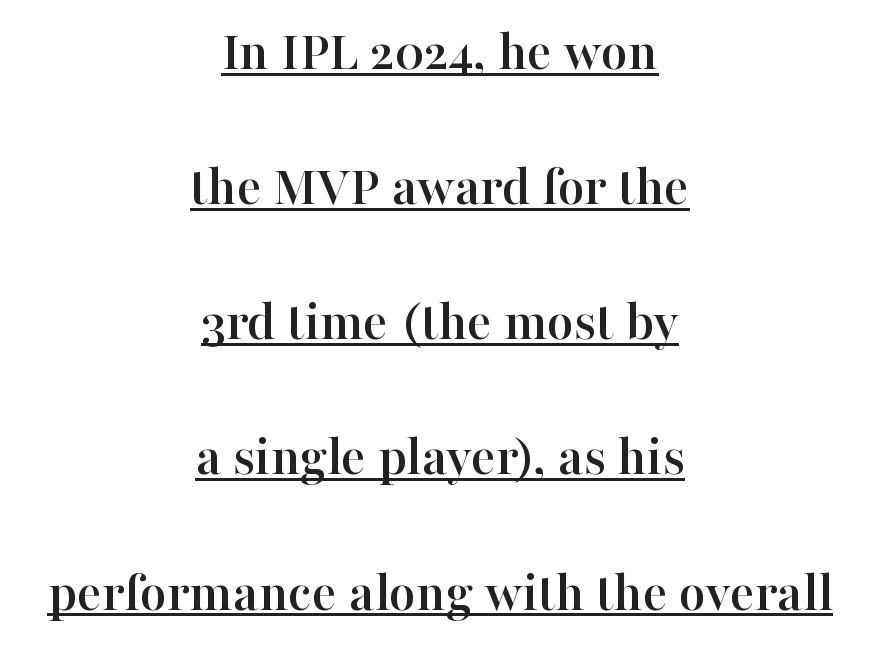
A typesetter would mark this as roman, not italic. Horizontal alignment here is central, giving a formal, balanced look. The typeface chosen for these lines features serifs. You could fit nearly another row in the gap between these rows. Descenders here cross a horizontal rule under the line.
